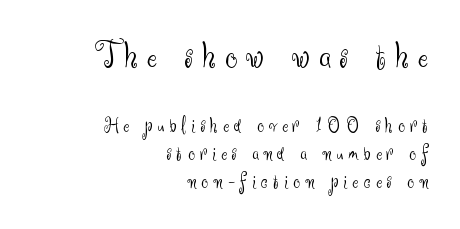
Look at the tracking — it's clearly loosened, letters drifting apart. The rendering shows plain stroke endings on the letterforms — a sans-serif design. Unlike italic type, these characters show no tilt at all. Leading matches the norm, producing a regular column. Leftover space on each line is placed entirely before the opening word. The composition opens big and finishes small.
